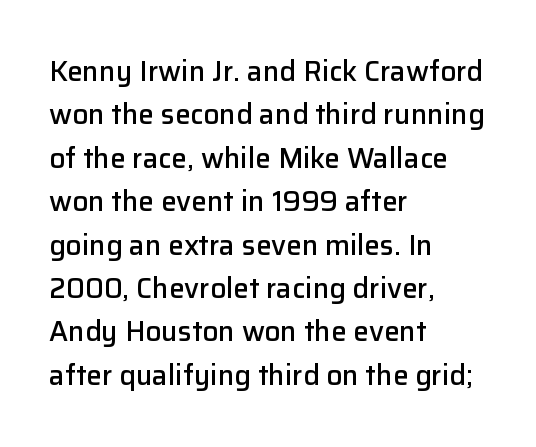
{"serif": "no", "italic": "no", "bold": "semi", "weight": "semibold", "width": "normal", "stroke_contrast": "low", "x_height": "medium", "monospaced": "no", "underline": "no", "align": "left", "line_spacing": "normal", "line_spacing_ratio": 1.55, "letter_spacing": "normal", "letter_spacing_em": 0.0, "glyph_px": 28}
